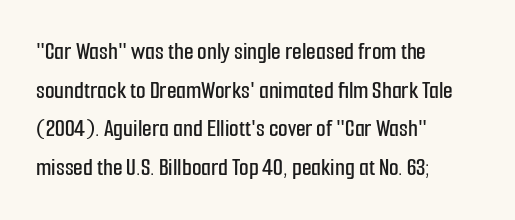
The image shows 25 px text type, upright; set left-aligned, normal line spacing (1.55x), normal letter spacing, not underlined.
